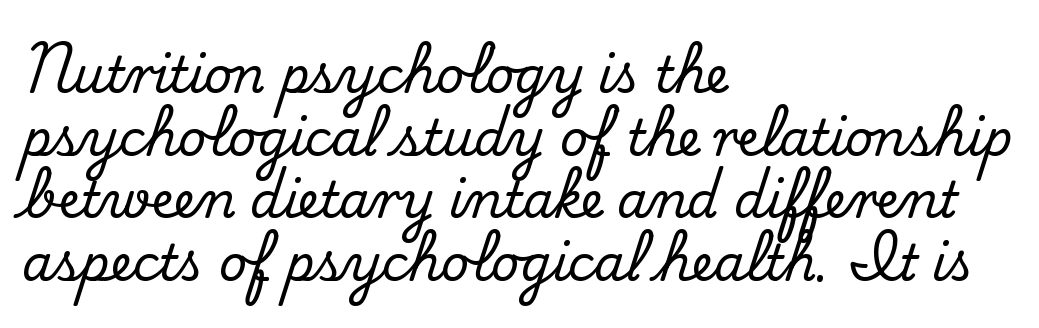
Which margin do the lines hug? The left one — the right edge is uneven. Does extra space separate the letters? No, they use regular spacing. The words here are not underlined. Does the type have serifs? Yes, each stem ends in a small foot. The vertical gap from one line to the next is medium. The letters advance in unequal steps, a hallmark of proportional type.
